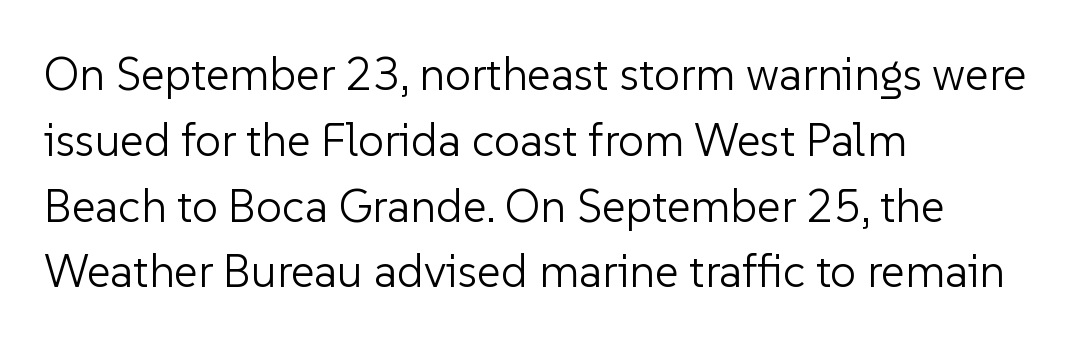
Q: Is the text bold? A: No.
Q: Is the text italic (slanted)? A: No, it is upright.
Q: Is the typeface a serif or a sans-serif typeface? A: Sans-serif.
Q: Is the text underlined? A: No.
Q: How is the paragraph aligned? A: Left-aligned.
Q: Is the spacing between letters normal or unusually wide? A: Normal.
Q: Is the spacing between lines tight, normal or loose? A: Normal.
Q: Width (condensed, normal, or wide)? A: Normal.
Q: Stroke contrast? A: Low.
Q: x-height? A: Medium.
Q: Monospaced? A: No.
